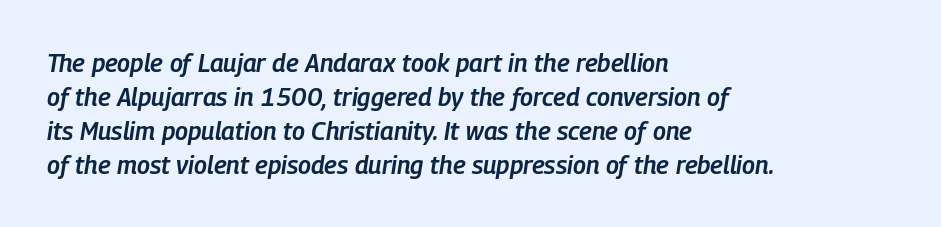
Q: Is the text bold? A: Semi-bold.
Q: Is the text italic (slanted)? A: Yes, it leans right by about 9 degrees.
Q: Is the text underlined? A: No.
Q: How is the paragraph aligned? A: Left-aligned.
Q: Is the spacing between letters normal or unusually wide? A: Normal.
Q: Is the spacing between lines tight, normal or loose? A: Normal.
